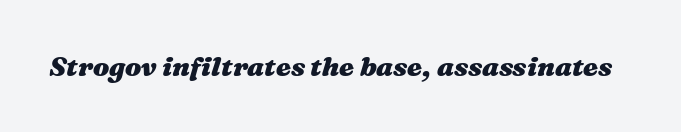
{"italic": "yes", "lean": "right", "slant_degrees": 16, "bold": "yes", "underline": "no", "letter_spacing": "normal", "letter_spacing_em": 0.0, "glyph_px": 27}
